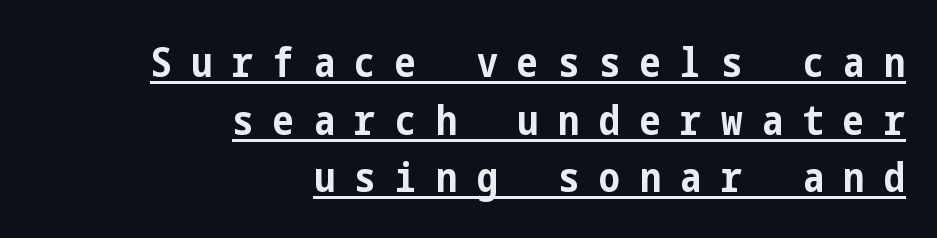
Notice how a bar underscores the lettering throughout. Are there feet on the stems? There aren't — it's a sans. This block has exactly the height ordinary leading produces. Between one letter and the next there's a generous, obvious gap. Look at the stroke-to-counter ratio: heavy, a bold.
